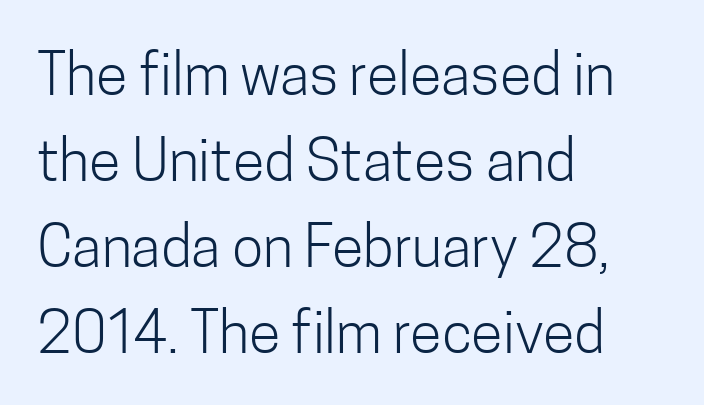
The gap between lines stays unmarked. The letters sit at their default tracking, neither squeezed nor spread. Type style note: lacks serifs. A light-to-regular cut is what we see here. Spacing verdict: proportional, widths tailored to each character. Style check: upright.
